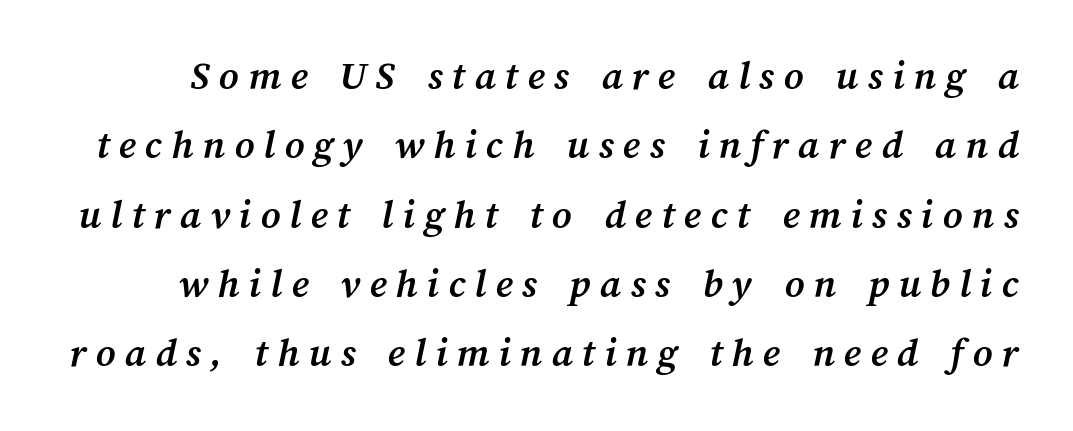
The image shows 42 px semibold type; set normal line spacing (1.65x), unusually wide letter spacing (+0.22 em), not underlined; medium stroke contrast and a medium x-height.
